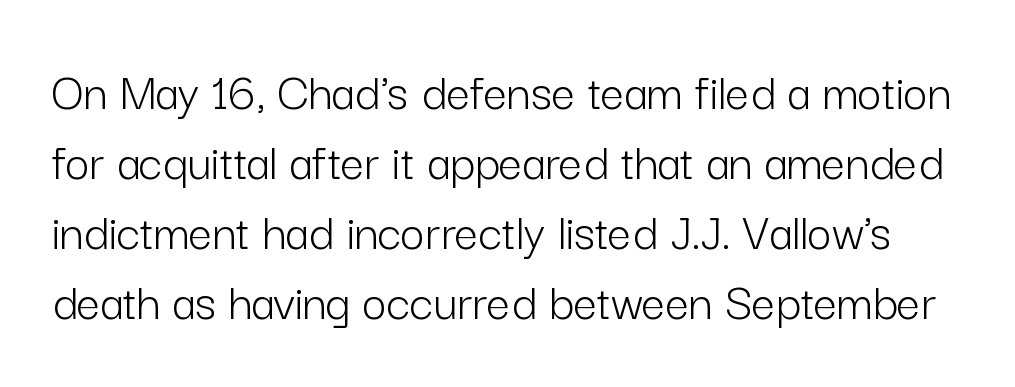
Q: Is the text bold? A: No.
Q: Is the text italic (slanted)? A: No, it is upright.
Q: Is the typeface a serif or a sans-serif typeface? A: Sans-serif.
Q: Is the text underlined? A: No.
Q: Is the spacing between letters normal or unusually wide? A: Normal.
Q: Is the spacing between lines tight, normal or loose? A: Normal.
Q: Width (condensed, normal, or wide)? A: Normal.
Q: Stroke contrast? A: Low.
Q: x-height? A: Medium.
Q: Monospaced? A: No.
